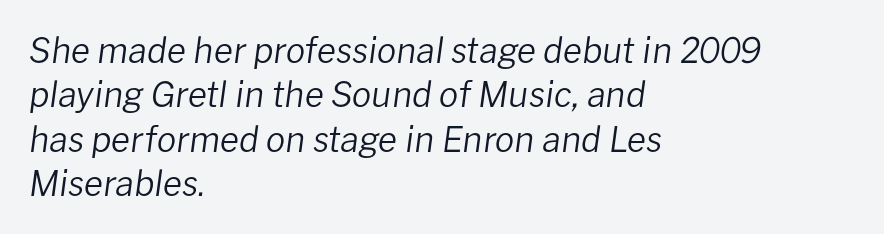
{"italic": "yes", "lean": "right", "slant_degrees": 8, "bold": "no", "weight": "regular", "width": "normal", "stroke_contrast": "low", "x_height": "medium", "monospaced": "no", "underline": "no", "align": "left", "line_spacing": "normal", "line_spacing_ratio": 1.27, "letter_spacing": "normal", "letter_spacing_em": 0.0, "glyph_px": 35}
